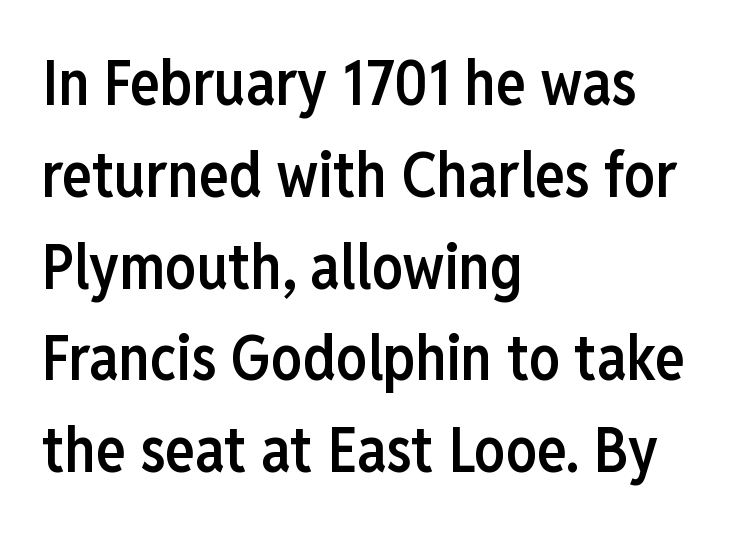
Q: Is the text bold? A: Semi-bold.
Q: Is the text italic (slanted)? A: No, it is upright.
Q: Is the typeface a serif or a sans-serif typeface? A: Sans-serif.
Q: Is the text underlined? A: No.
Q: How is the paragraph aligned? A: Left-aligned.
Q: Is the spacing between letters normal or unusually wide? A: Normal.
Q: Is the spacing between lines tight, normal or loose? A: Normal.
Q: Width (condensed, normal, or wide)? A: Condensed.
Q: Stroke contrast? A: Low.
Q: x-height? A: Medium.
Q: Monospaced? A: No.
